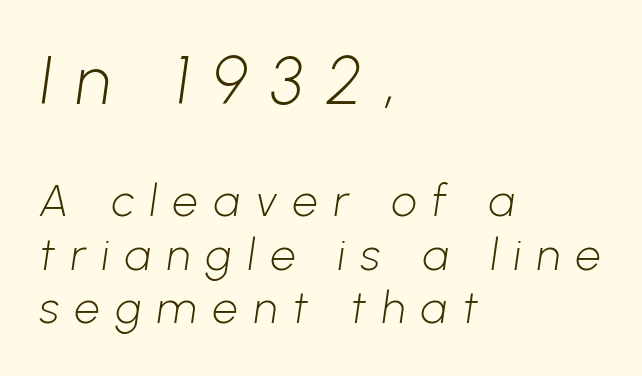
The image shows 67 px light sans-serif type; set left-aligned, line spacing 1.19x, unusually wide letter spacing (+0.35 em), not underlined; the first (top) block is 1.49x larger; low stroke contrast and a medium x-height.
